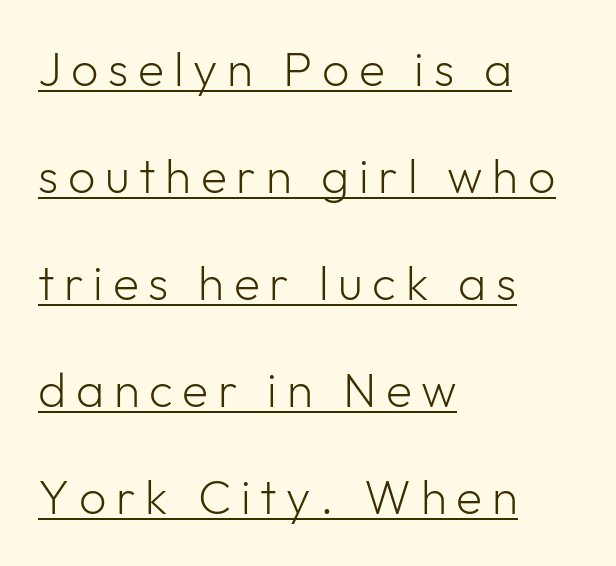
The image shows 48 px light sans-serif type, upright; set left-aligned, loose line spacing (2.23x), unusually wide letter spacing (+0.2 em), underlined; low stroke contrast and a medium x-height.
